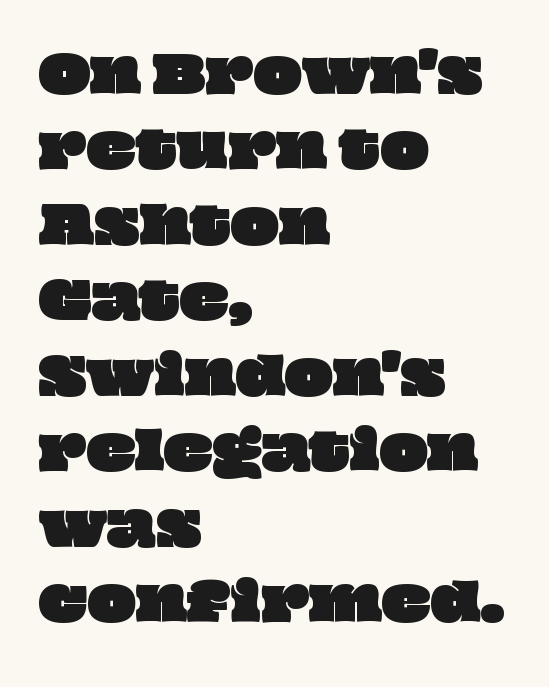
Q: Is the text underlined? A: No.
Q: How is the paragraph aligned? A: Left-aligned.
Q: Is the spacing between letters normal or unusually wide? A: Normal.
Q: Is the spacing between lines tight, normal or loose? A: Normal.
Q: Width (condensed, normal, or wide)? A: Wide.
Q: Stroke contrast? A: Low.
Q: x-height? A: Large.
Q: Monospaced? A: No.
